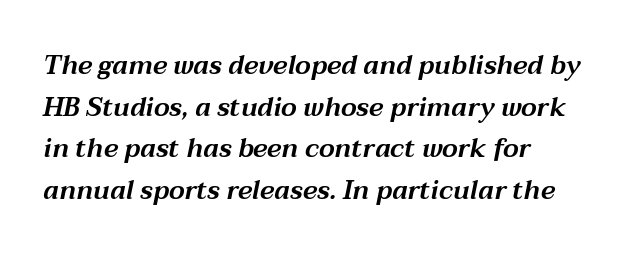
{"italic": "yes", "lean": "right", "slant_degrees": 12, "underline": "no", "align": "left", "line_spacing": "normal", "line_spacing_ratio": 1.6, "letter_spacing": "normal", "letter_spacing_em": 0.0, "glyph_px": 26}
